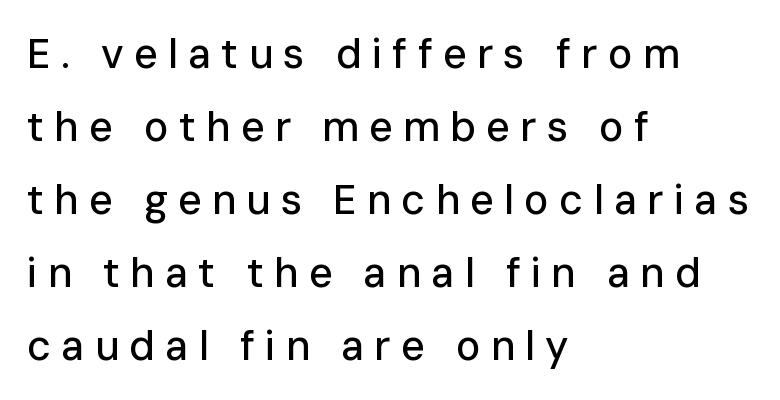
The image shows 41 px sans-serif type, upright; set left-aligned, line spacing 1.78x, unusually wide letter spacing (+0.25 em), not underlined; low stroke contrast and a medium x-height.
